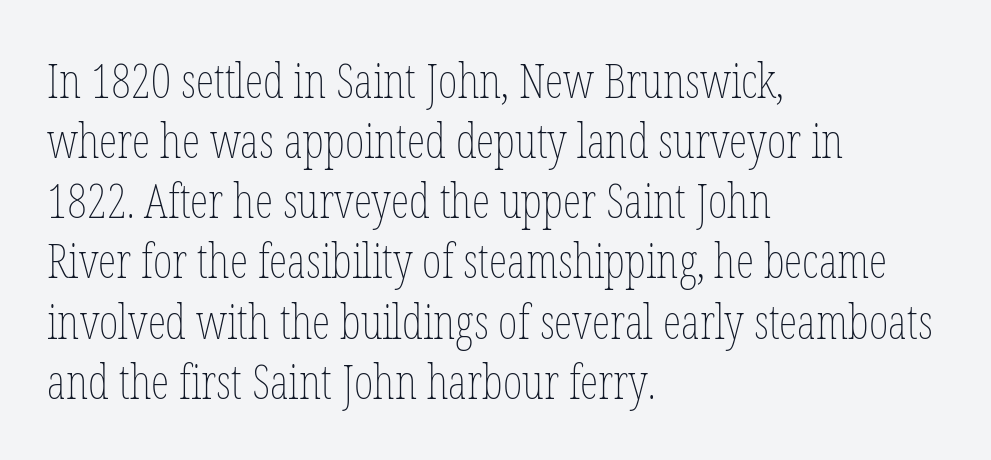
The image shows 47 px thin, condensed type, upright; set left-aligned, normal line spacing (1.28x), normal letter spacing, not underlined; low stroke contrast and a medium x-height.
